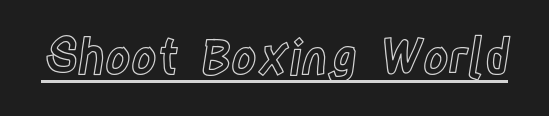
Q: Is the text italic (slanted)? A: Yes.
Q: Is the text underlined? A: Yes.
Q: Is the spacing between letters normal or unusually wide? A: Normal.
Q: Width (condensed, normal, or wide)? A: Condensed.
Q: x-height? A: Large.
Q: Monospaced? A: No.
